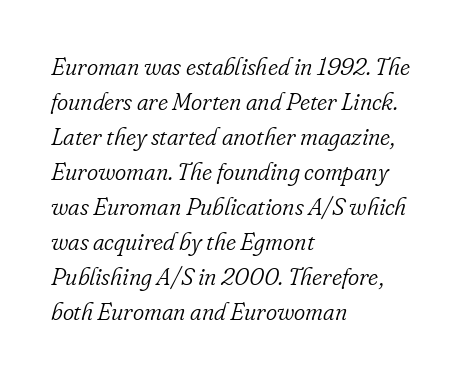
The image shows 24 px text type, italic (leaning right); set left-aligned, normal line spacing (1.46x), normal letter spacing, not underlined.
